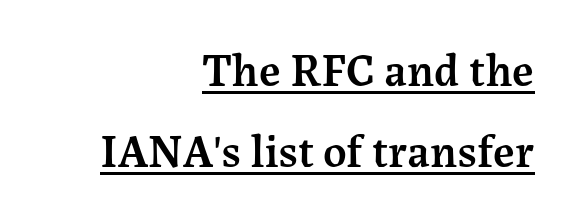
The image shows 46 px semibold serif type, upright; set right-aligned, line spacing 1.77x, normal letter spacing, underlined; medium stroke contrast and a medium x-height.
